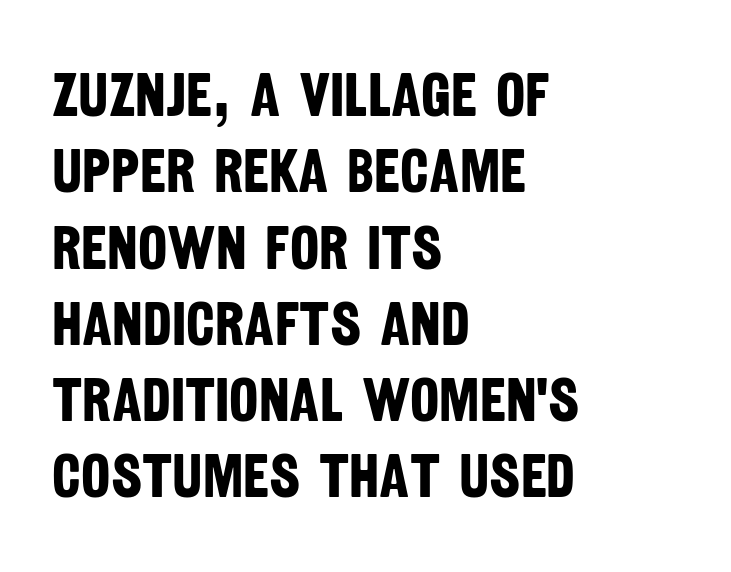
The tracking reads as untouched default to a designer's eye. The letters are bold, with thick, heavy strokes. Is this a fixed-width face? No — the glyphs have proportional, varying widths. Regarding serifs, this sample does without them. A classic flush-left, rag-right setting is used for this passage. Check under the words: just untouched page.
